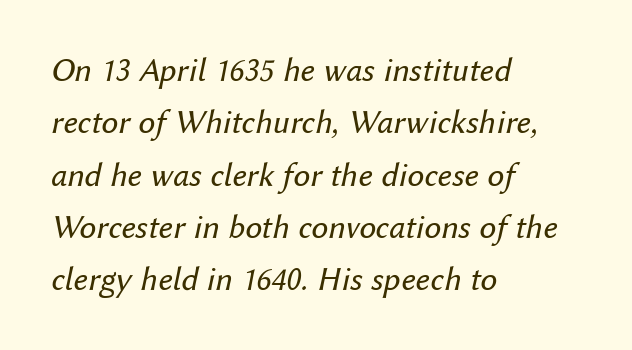
The image shows 34 px regular-weight type, italic (leaning right); set left-aligned, normal line spacing (1.54x), normal letter spacing, not underlined; medium stroke contrast and a medium x-height.
